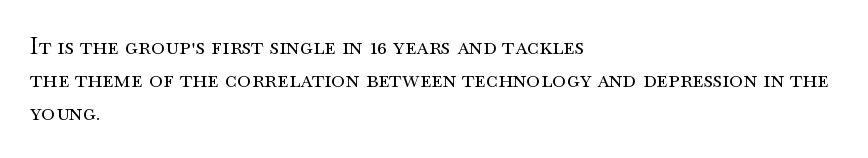
{"italic": "no", "bold": "no", "underline": "no", "align": "left", "line_spacing": "normal", "line_spacing_ratio": 1.37, "letter_spacing": "normal", "letter_spacing_em": 0.0, "glyph_px": 24}
